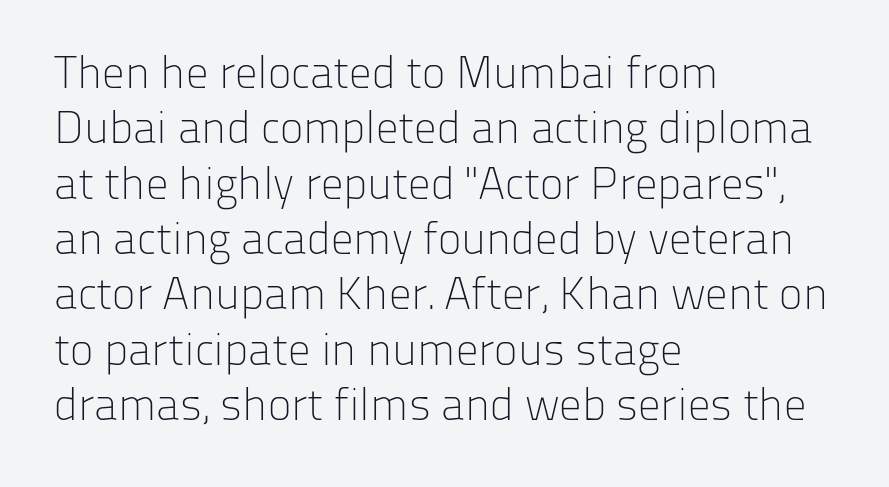
{"serif": "no", "italic": "no", "bold": "no", "weight": "light", "width": "normal", "stroke_contrast": "low", "x_height": "medium", "monospaced": "no", "underline": "no", "align": "left", "line_spacing_ratio": 1.23, "letter_spacing": "normal", "letter_spacing_em": 0.0, "glyph_px": 45}
